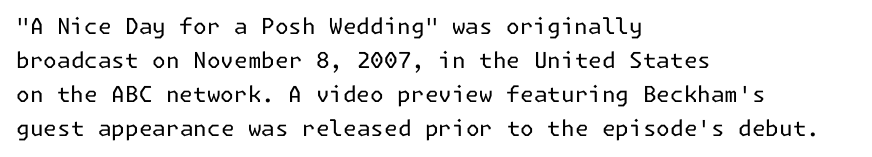
The image shows 22 px text type, upright; set left-aligned, normal line spacing (1.54x), normal letter spacing, not underlined.
